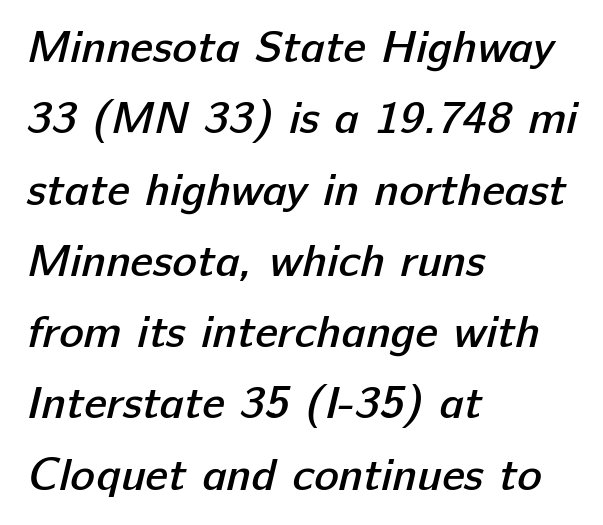
The zone under the glyphs is completely vacant. Where is the straight margin? On the left. Observe the ordinary spacing: letters are neighbours, not strangers. Reading down the column, the eye jumps a familiar distance to each next line. Does the weight exceed regular? Yes, but only to semibold. To sum up the face: it is a sans, with no serifs.
